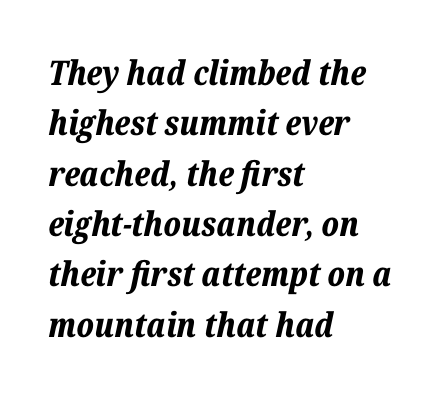
Q: Is the text bold? A: Yes.
Q: Is the text italic (slanted)? A: Yes, it leans right by about 12 degrees.
Q: Is the text underlined? A: No.
Q: How is the paragraph aligned? A: Left-aligned.
Q: Is the spacing between letters normal or unusually wide? A: Normal.
Q: Is the spacing between lines tight, normal or loose? A: Normal.
Q: Width (condensed, normal, or wide)? A: Normal.
Q: Stroke contrast? A: Low.
Q: x-height? A: Medium.
Q: Monospaced? A: No.
